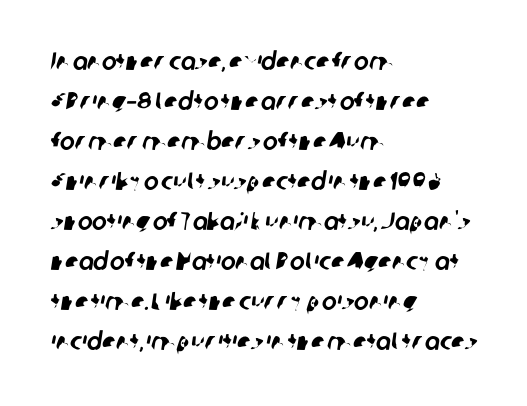
{"underline": "no", "align": "left", "line_spacing": "normal", "line_spacing_ratio": 1.6, "letter_spacing": "normal", "letter_spacing_em": 0.0, "glyph_px": 25}
